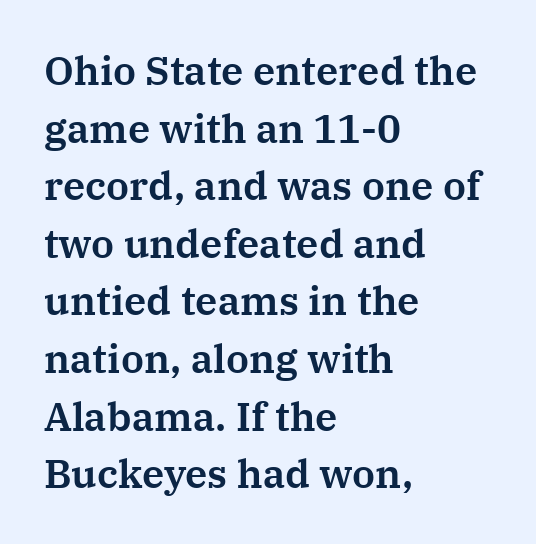
In CSS terms this would be text-align: left. These lines are rendered in a variable-pitch font. The baseline area is clear. The designer left line spacing at the default. This rendering employs a face with finishing strokes, i.e., a serif.
